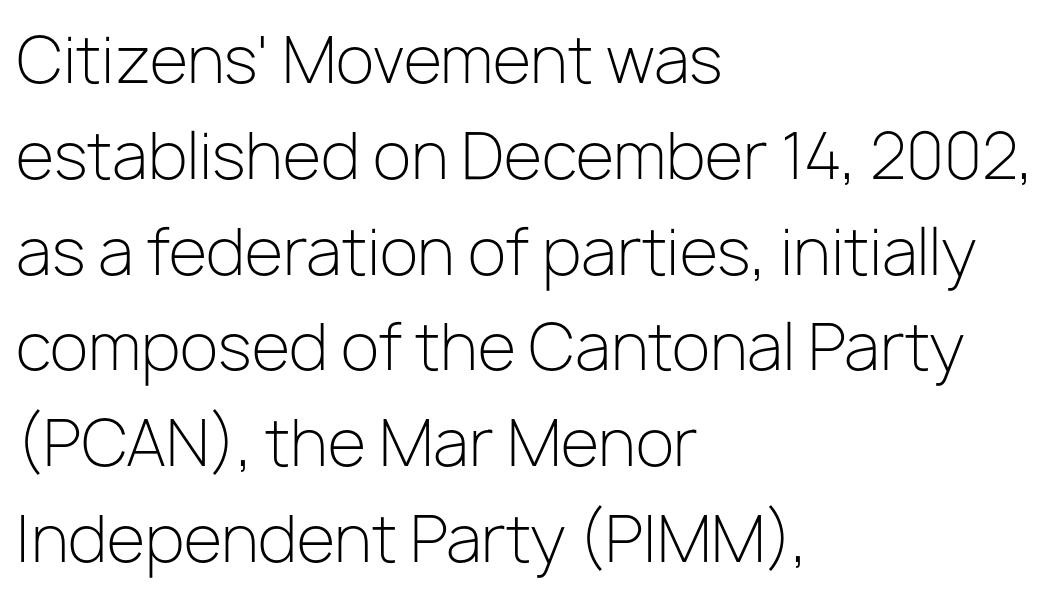
Do the characters align in a grid? No, the font is proportional. Nobody touched the tracking dial on this one. Check the space under the baseline: it is left empty. The passage shown is not bold in any degree. These lines are set flush left with a ragged right edge. In terms of leading, this rendering sits right in the middle.
